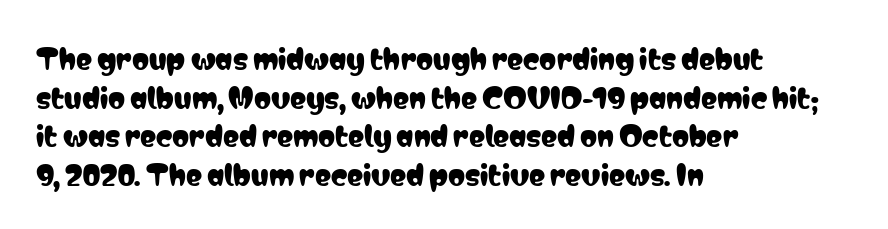
The image shows 27 px text type, upright; set left-aligned, normal line spacing (1.43x), normal letter spacing, not underlined.
